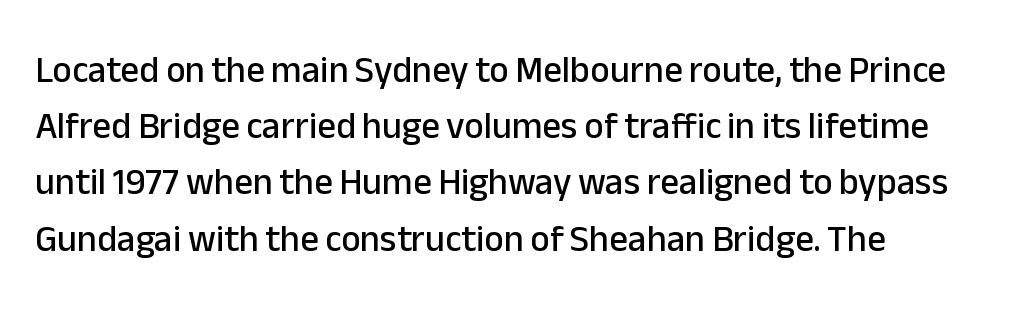
The image shows 37 px sans-serif type, upright; set normal line spacing (1.52x), normal letter spacing, not underlined; low stroke contrast and a medium x-height.
